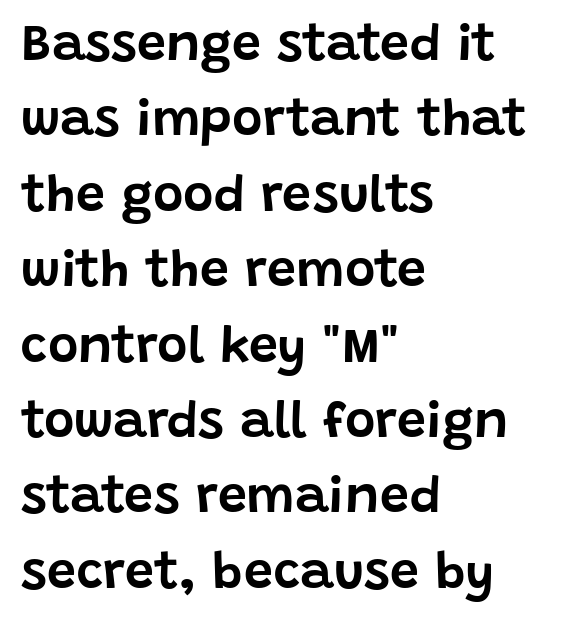
Ascenders rise straight up at ninety degrees. The vertical gap from one line to the next is medium. Are there feet on the stems? There aren't — it's a sans. The text block is weighted toward the left margin, trailing off unevenly rightward. The face used here is proportionally spaced, like ordinary book or web type. Plain, unruled lines of type.
